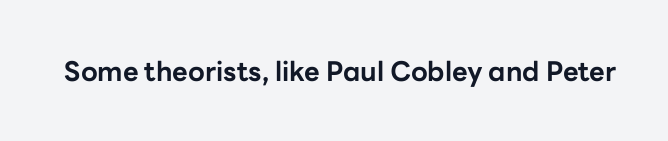
The image shows 27 px bold type, upright; set normal letter spacing, not underlined.
